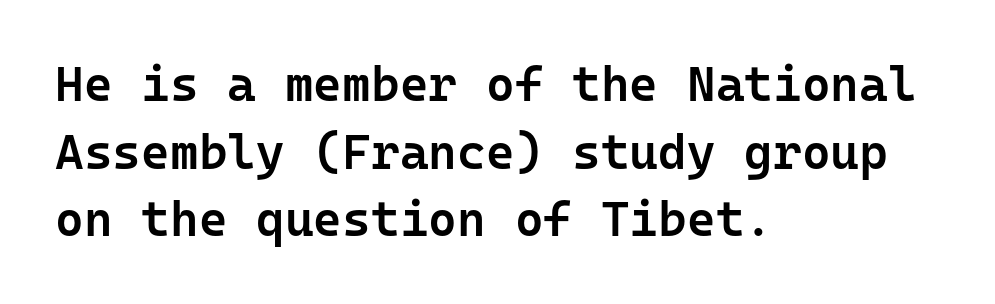
The type family on display is of the sans-serif kind. What's the leading like? Ordinary, nothing unusual. The line texture is even and compact thanks to regular tracking. Do the characters align in a grid? Yes, the font is monospaced. Ordinary non-slanted type is in use. Line starts are locked; line ends wander.
